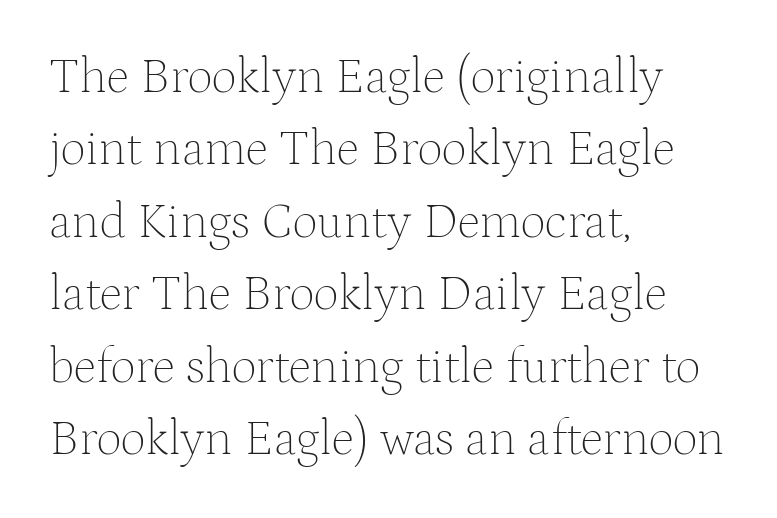
{"serif": "yes", "italic": "no", "bold": "no", "weight": "thin", "width": "normal", "stroke_contrast": "medium", "x_height": "medium", "monospaced": "no", "underline": "no", "align": "left", "line_spacing": "normal", "line_spacing_ratio": 1.45, "letter_spacing": "normal", "letter_spacing_em": 0.0, "glyph_px": 50}
